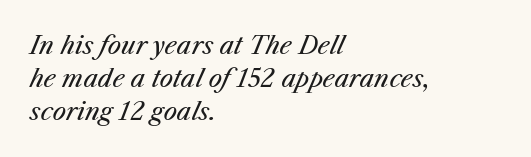
Q: Is the text bold? A: No.
Q: Is the text italic (slanted)? A: Yes, it leans right by about 25 degrees.
Q: Is the text underlined? A: No.
Q: How is the paragraph aligned? A: Left-aligned.
Q: Is the spacing between letters normal or unusually wide? A: Normal.
Q: Is the spacing between lines tight, normal or loose? A: Normal.
